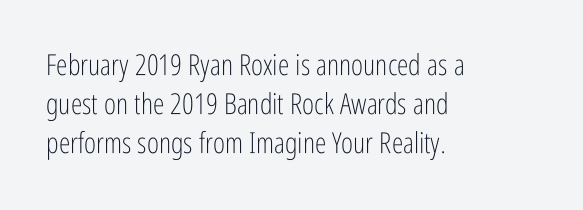
The image shows 29 px light, condensed sans-serif type, upright; set left-aligned, normal line spacing (1.34x), normal letter spacing, not underlined; low stroke contrast and a medium x-height.
